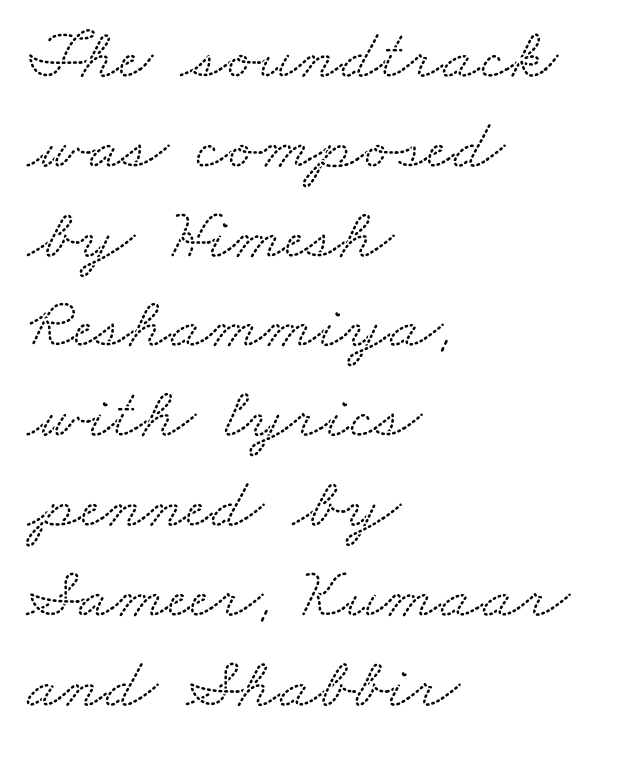
Check where the strokes stop: tiny serifs finish them off. The setting favours the left margin, as ordinary paragraphs usually do. Character widths vary here, with narrow letters taking less room than wide ones. Glance below the letters and you will spot only blank space. This sample uses plain, unmodified letter spacing.
